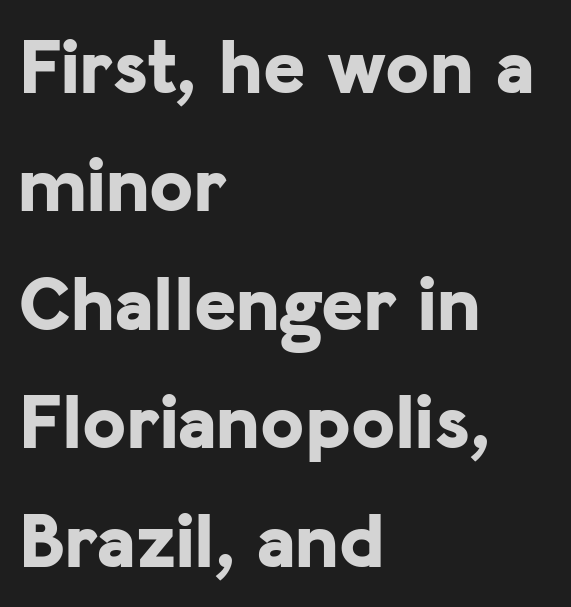
{"serif": "no", "italic": "no", "bold": "yes", "weight": "bold", "width": "normal", "stroke_contrast": "low", "x_height": "medium", "monospaced": "no", "underline": "no", "align": "left", "line_spacing": "normal", "line_spacing_ratio": 1.48, "letter_spacing": "normal", "letter_spacing_em": 0.0, "glyph_px": 80}
